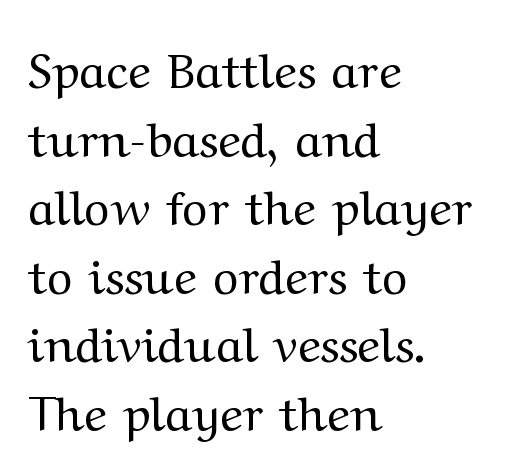
{"serif": "yes", "italic": "no", "bold": "no", "weight": "regular", "width": "wide", "stroke_contrast": "medium", "x_height": "medium", "monospaced": "no", "underline": "no", "align": "left", "line_spacing": "normal", "line_spacing_ratio": 1.4, "letter_spacing": "normal", "letter_spacing_em": 0.0, "glyph_px": 49}
